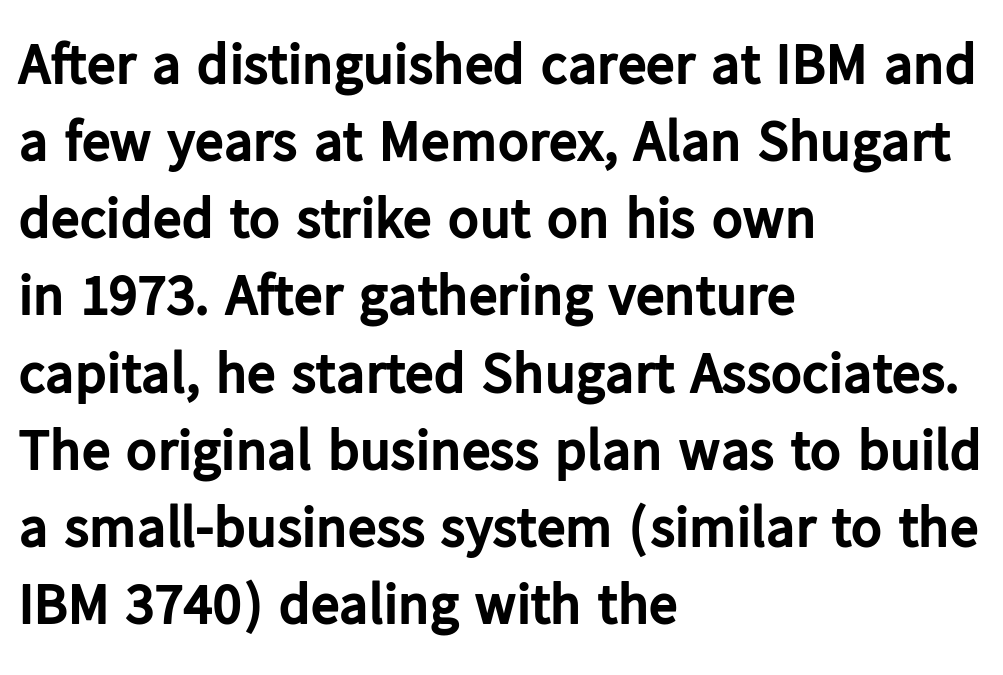
The image shows 58 px bold sans-serif type, upright; set left-aligned, normal line spacing (1.33x), normal letter spacing, not underlined; low stroke contrast and a medium x-height.
